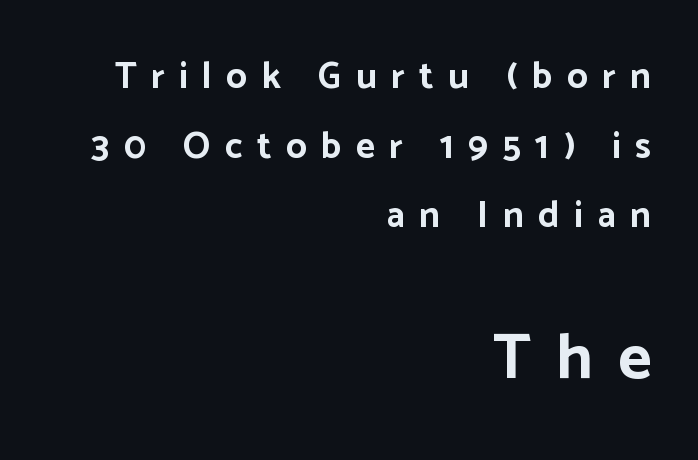
{"serif": "no", "italic": "no", "bold": "yes", "weight": "bold", "width": "normal", "stroke_contrast": "low", "x_height": "medium", "monospaced": "no", "underline": "no", "align": "right", "line_spacing_ratio": 1.88, "letter_spacing": "wide", "letter_spacing_em": 0.39, "larger_block": "second", "size_ratio": 1.73, "glyph_px": 64}
